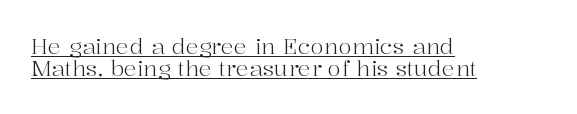
Honestly, the underline is the first thing you notice here. Line beginnings align vertically; line endings do not. Stem width sits at or under what a default text font uses. Baseline-to-baseline distance is barely more than the letter height.
